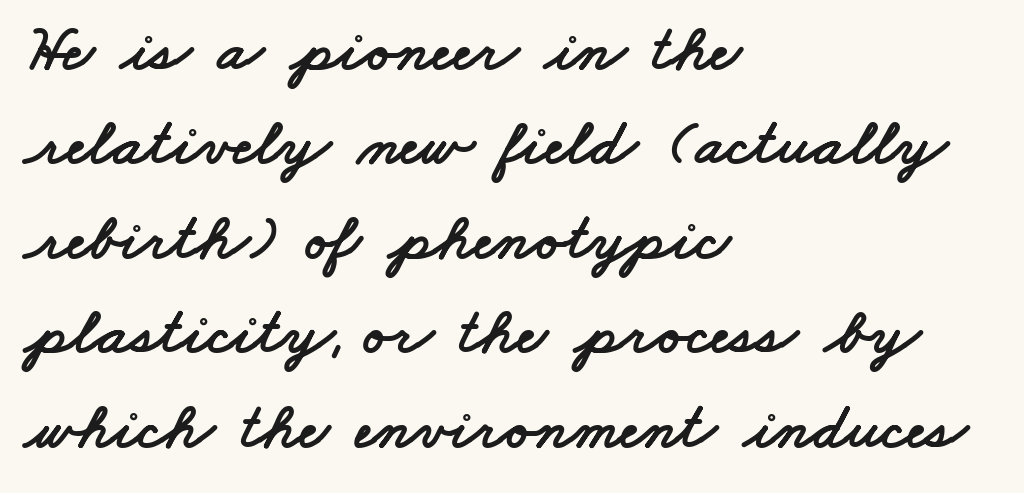
The image shows 66 px wide sans-serif type; set left-aligned, normal line spacing (1.43x), normal letter spacing, not underlined; low stroke contrast and a small x-height.
